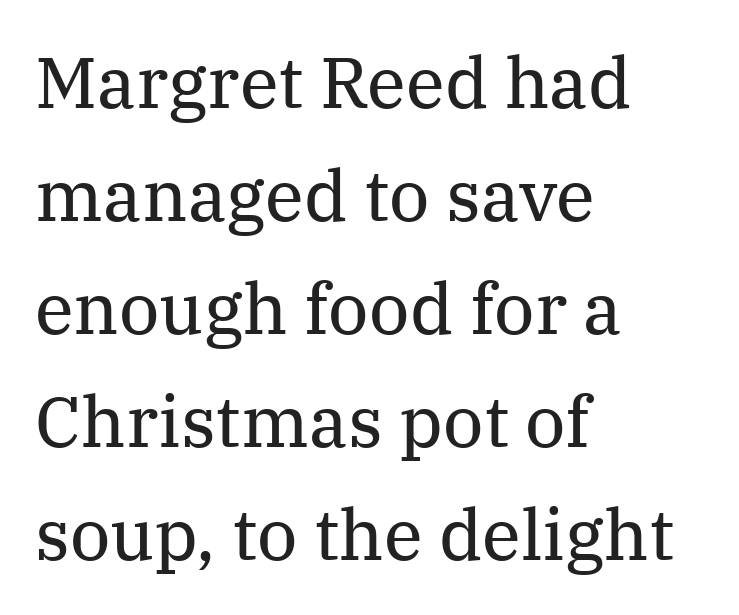
Q: Is the text bold? A: No.
Q: Is the text italic (slanted)? A: No, it is upright.
Q: Is the typeface a serif or a sans-serif typeface? A: Serif.
Q: Is the text underlined? A: No.
Q: How is the paragraph aligned? A: Left-aligned.
Q: Is the spacing between letters normal or unusually wide? A: Normal.
Q: Is the spacing between lines tight, normal or loose? A: Normal.
Q: Width (condensed, normal, or wide)? A: Normal.
Q: Stroke contrast? A: Medium.
Q: x-height? A: Medium.
Q: Monospaced? A: No.
